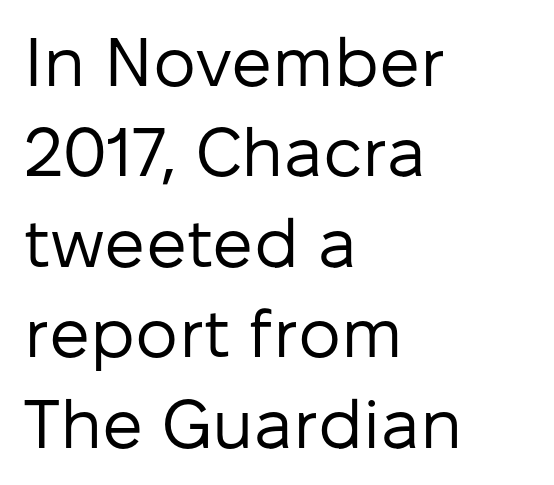
The image shows 68 px regular-weight sans-serif type, upright; set left-aligned, normal line spacing (1.33x), normal letter spacing, not underlined; low stroke contrast and a medium x-height.
